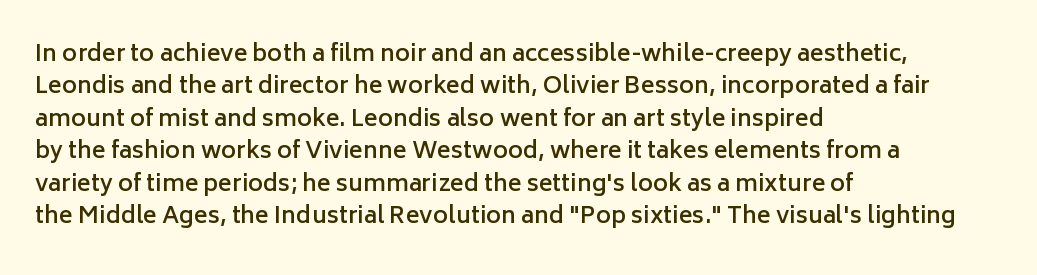
Compared with typical body copy, the letter spacing here is the same. The ragged edge is on the right, which tells us the setting is flush left. The line-height multiplier appears to be the usual default. Is the type bold? Partly — it's a semibold, heavier than regular but not fully bold. Style check: upright.
